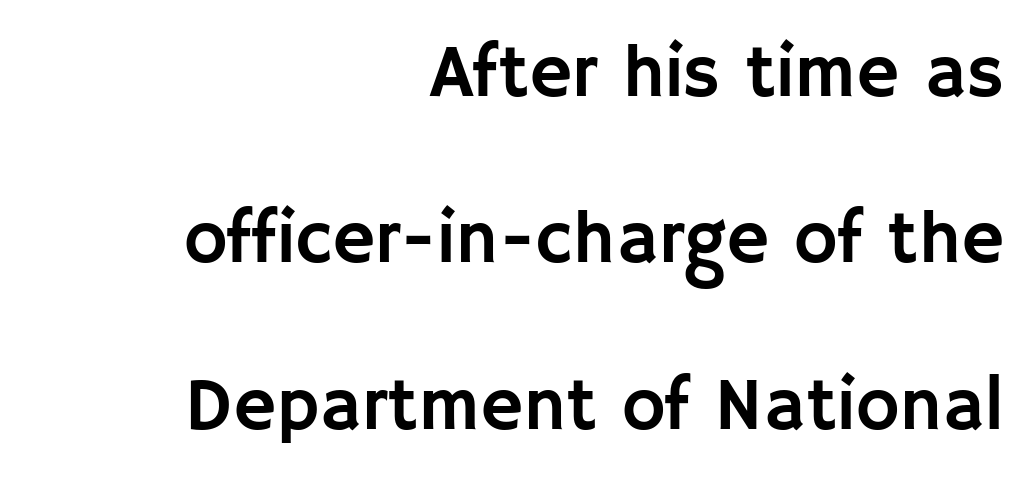
The image shows 74 px sans-serif type, upright; set right-aligned, loose line spacing (2.25x), normal letter spacing, not underlined; low stroke contrast and a large x-height.
